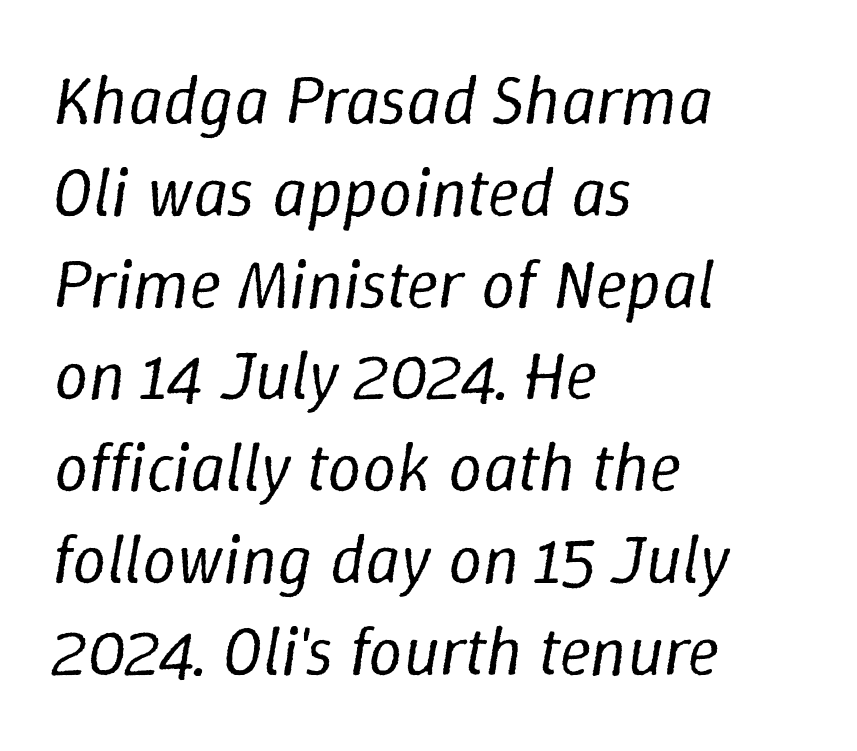
The image shows 68 px regular-weight type, italic (leaning right); set left-aligned, normal line spacing (1.35x), normal letter spacing, not underlined; low stroke contrast and a medium x-height.
